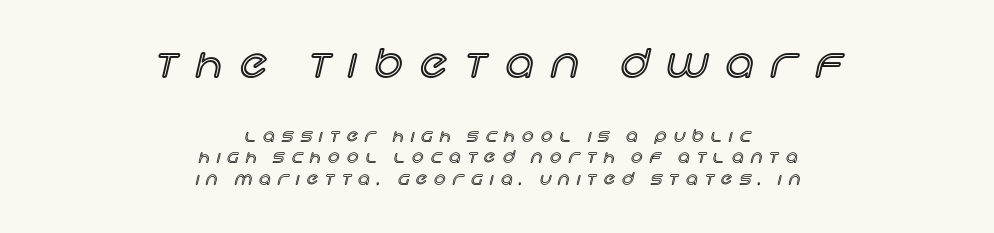
Q: Is the text italic (slanted)? A: Yes.
Q: Is the text underlined? A: No.
Q: How is the paragraph aligned? A: Centered.
Q: Is the spacing between letters normal or unusually wide? A: Unusually wide.
Q: Is the spacing between lines tight, normal or loose? A: Normal.
Q: Which block of text is set in a larger size, the first (top) or the second (bottom)? A: The first (top) one.
Q: Width (condensed, normal, or wide)? A: Normal.
Q: x-height? A: Large.
Q: Monospaced? A: No.
